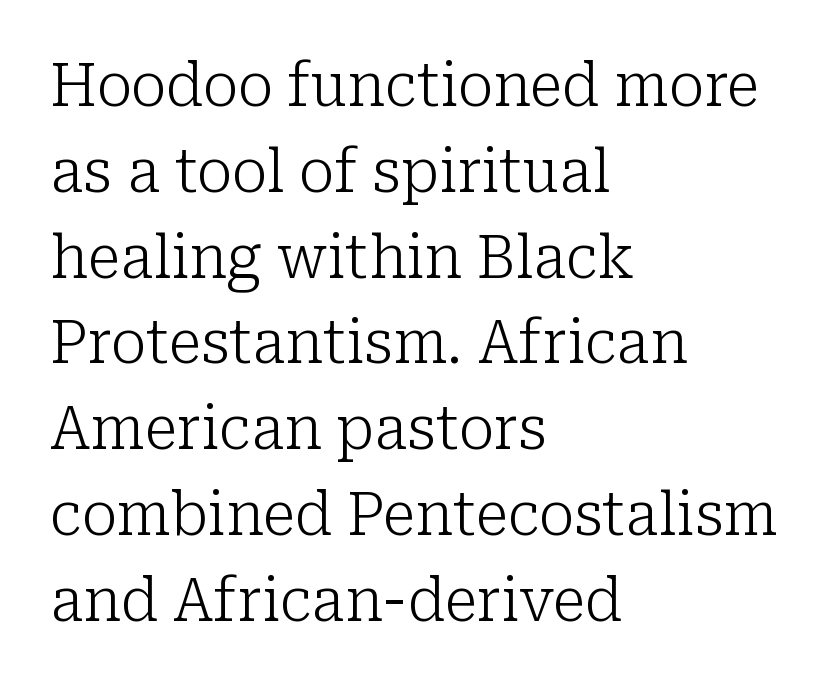
Q: Is the text bold? A: No.
Q: Is the text italic (slanted)? A: No, it is upright.
Q: Is the typeface a serif or a sans-serif typeface? A: Serif.
Q: Is the text underlined? A: No.
Q: How is the paragraph aligned? A: Left-aligned.
Q: Is the spacing between letters normal or unusually wide? A: Normal.
Q: Is the spacing between lines tight, normal or loose? A: Normal.
Q: Width (condensed, normal, or wide)? A: Normal.
Q: Stroke contrast? A: Low.
Q: x-height? A: Medium.
Q: Monospaced? A: No.
